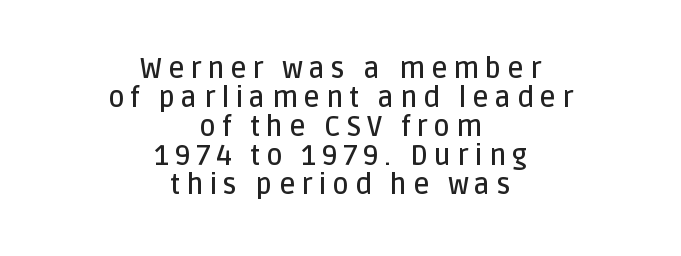
{"serif": "no", "italic": "no", "bold": "semi", "weight": "semibold", "width": "normal", "stroke_contrast": "low", "x_height": "large", "monospaced": "no", "underline": "no", "align": "center", "line_spacing": "tight", "line_spacing_ratio": 1.04, "letter_spacing": "wide", "letter_spacing_em": 0.21, "glyph_px": 28}
